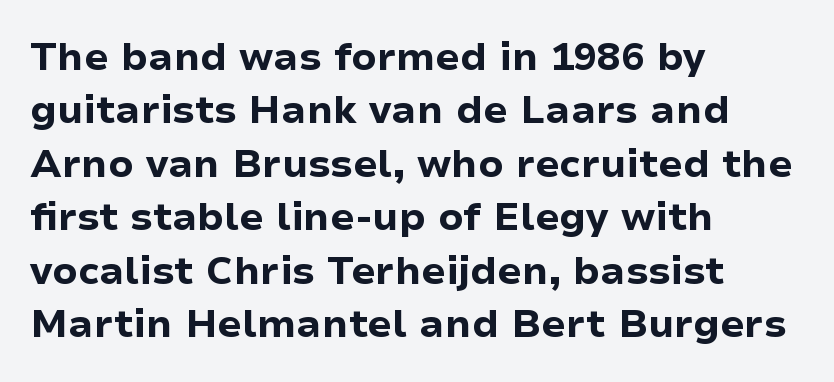
Q: Is the text bold? A: Yes.
Q: Is the text italic (slanted)? A: No, it is upright.
Q: Is the typeface a serif or a sans-serif typeface? A: Sans-serif.
Q: Is the text underlined? A: No.
Q: How is the paragraph aligned? A: Left-aligned.
Q: Is the spacing between letters normal or unusually wide? A: Normal.
Q: Is the spacing between lines tight, normal or loose? A: Normal.
Q: Width (condensed, normal, or wide)? A: Normal.
Q: Stroke contrast? A: Low.
Q: x-height? A: Medium.
Q: Monospaced? A: No.
